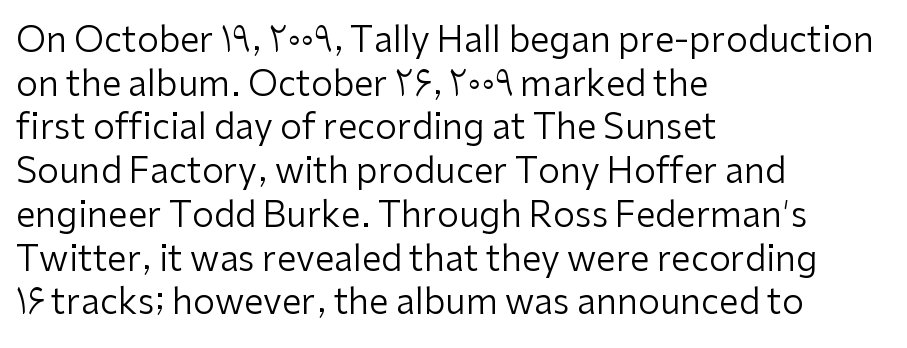
Q: Is the text bold? A: No.
Q: Is the text italic (slanted)? A: No, it is upright.
Q: Is the typeface a serif or a sans-serif typeface? A: Sans-serif.
Q: Is the text underlined? A: No.
Q: How is the paragraph aligned? A: Left-aligned.
Q: Is the spacing between letters normal or unusually wide? A: Normal.
Q: Is the spacing between lines tight, normal or loose? A: Normal.
Q: Width (condensed, normal, or wide)? A: Normal.
Q: Stroke contrast? A: Low.
Q: x-height? A: Medium.
Q: Monospaced? A: No.
